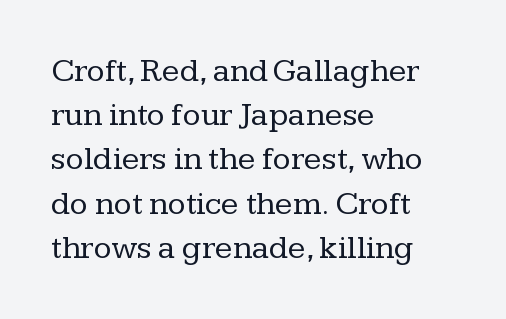
Q: Is the text bold? A: No.
Q: Is the text italic (slanted)? A: No, it is upright.
Q: Is the typeface a serif or a sans-serif typeface? A: Serif.
Q: Is the text underlined? A: No.
Q: How is the paragraph aligned? A: Left-aligned.
Q: Is the spacing between letters normal or unusually wide? A: Normal.
Q: Is the spacing between lines tight, normal or loose? A: Normal.
Q: Width (condensed, normal, or wide)? A: Normal.
Q: Stroke contrast? A: Low.
Q: x-height? A: Medium.
Q: Monospaced? A: No.
